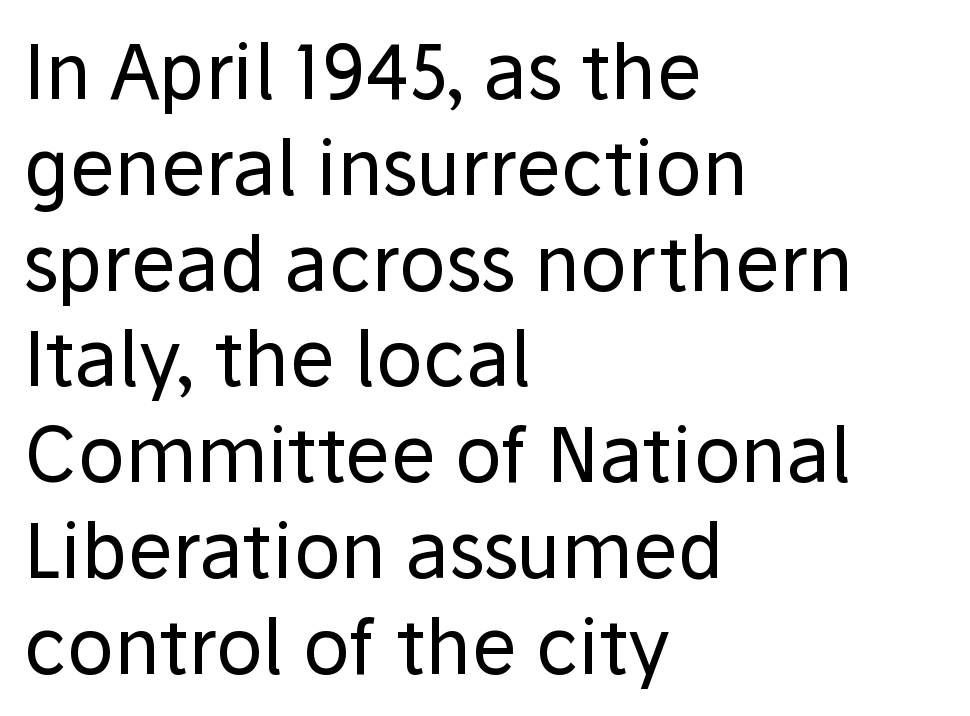
Q: Is the text bold? A: No.
Q: Is the text italic (slanted)? A: No, it is upright.
Q: Is the typeface a serif or a sans-serif typeface? A: Sans-serif.
Q: Is the text underlined? A: No.
Q: How is the paragraph aligned? A: Left-aligned.
Q: Is the spacing between letters normal or unusually wide? A: Normal.
Q: Is the spacing between lines tight, normal or loose? A: Normal.
Q: Width (condensed, normal, or wide)? A: Normal.
Q: Stroke contrast? A: Low.
Q: x-height? A: Medium.
Q: Monospaced? A: No.
